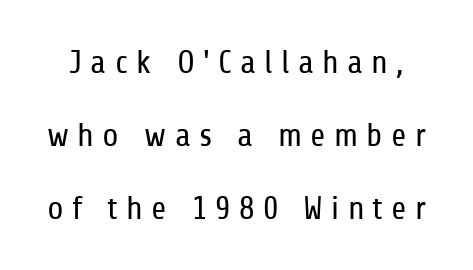
{"serif": "no", "italic": "no", "bold": "no", "weight": "regular", "width": "condensed", "stroke_contrast": "low", "x_height": "medium", "monospaced": "no", "underline": "no", "line_spacing": "loose", "line_spacing_ratio": 2.21, "letter_spacing": "wide", "letter_spacing_em": 0.25, "glyph_px": 33}
